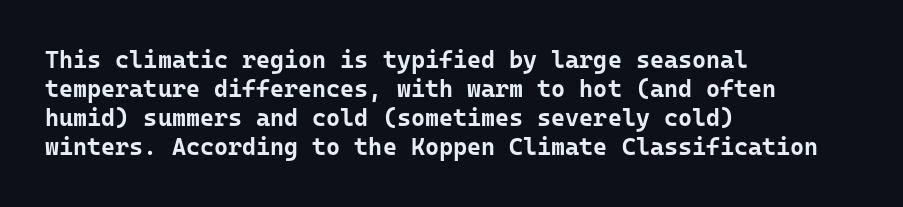
{"italic": "no", "bold": "yes", "underline": "no", "align": "left", "line_spacing_ratio": 1.21, "letter_spacing": "normal", "letter_spacing_em": 0.0, "glyph_px": 24}
